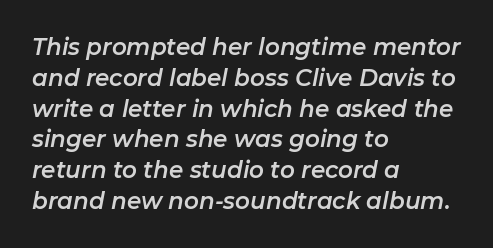
The image shows 23 px text type, italic (leaning right); set left-aligned, normal line spacing (1.34x), normal letter spacing, not underlined.
